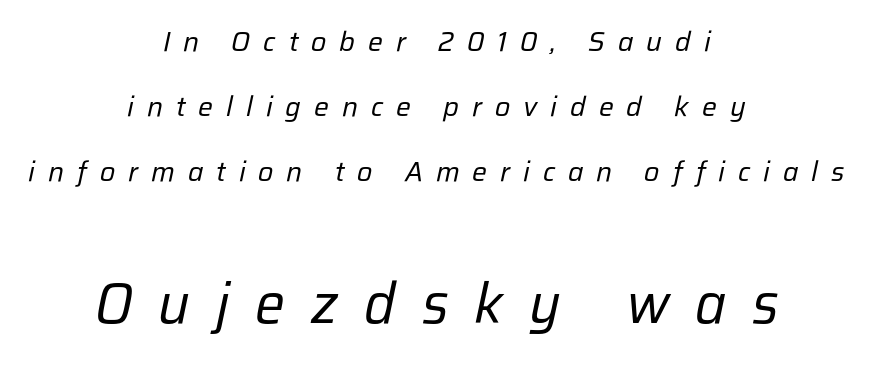
Decoration check: the copy has no underline. The passage shown is typed in a proportional face where columns would drift. Does the copy run flush right? No — it is centered line by line. Style check: oblique. Leading: increased.
